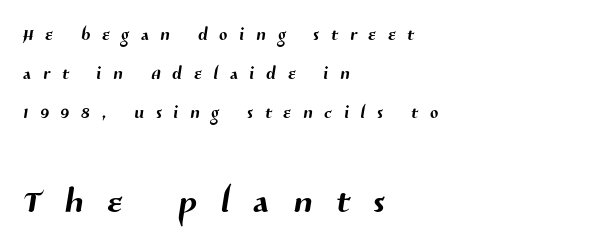
{"serif": "no", "width": "normal", "stroke_contrast": "medium", "x_height": "medium", "monospaced": "no", "underline": "no", "align": "left", "line_spacing": "normal", "line_spacing_ratio": 1.62, "letter_spacing": "wide", "letter_spacing_em": 0.5, "larger_block": "second", "size_ratio": 2.0, "glyph_px": 48}
